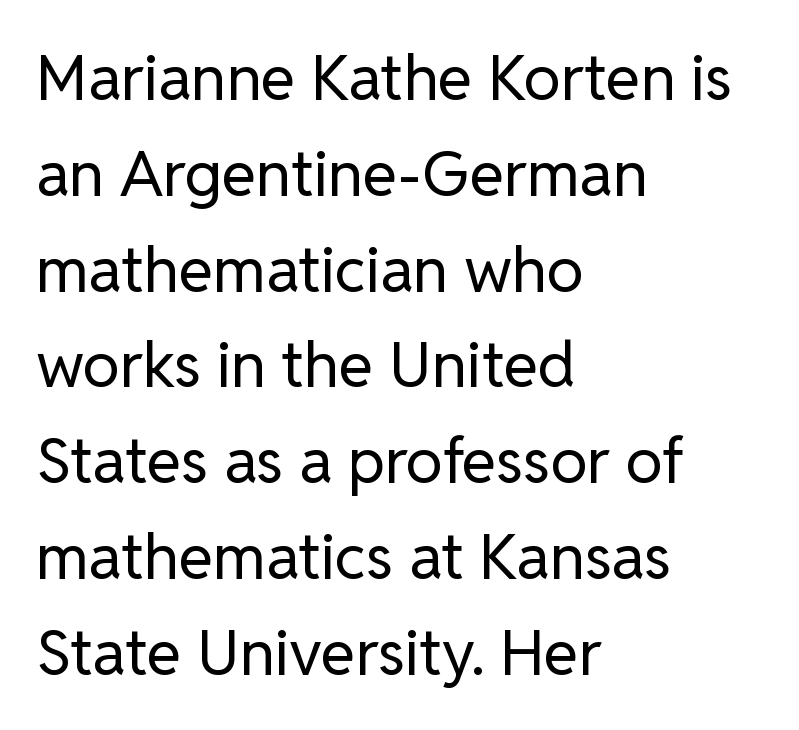
The image shows 63 px regular-weight sans-serif type, upright; set left-aligned, normal line spacing (1.52x), normal letter spacing, not underlined; low stroke contrast and a medium x-height.
